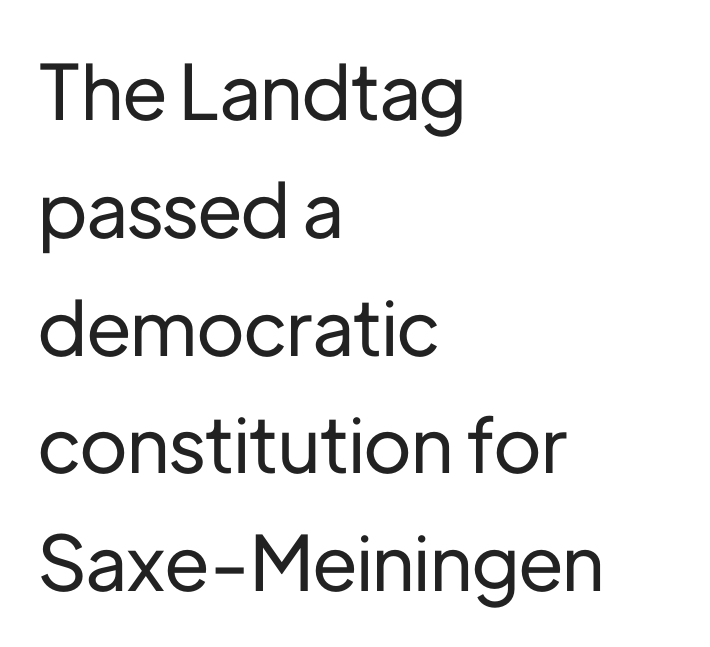
The image shows 76 px sans-serif type, upright; set left-aligned, normal line spacing (1.55x), normal letter spacing, not underlined; low stroke contrast and a medium x-height.
